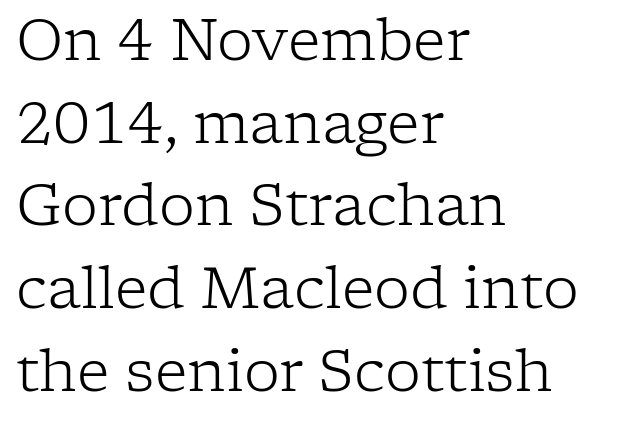
{"serif": "yes", "italic": "no", "bold": "no", "weight": "light", "width": "normal", "stroke_contrast": "low", "x_height": "medium", "monospaced": "no", "underline": "no", "align": "left", "line_spacing": "normal", "line_spacing_ratio": 1.45, "letter_spacing": "normal", "letter_spacing_em": 0.0, "glyph_px": 57}
